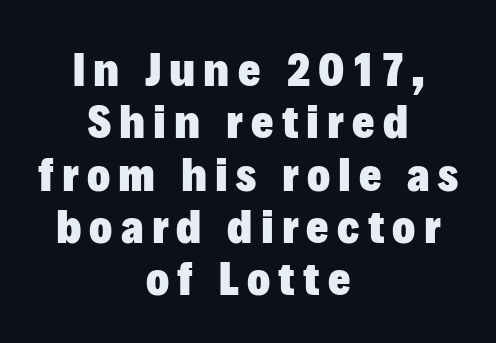
Q: Is the text bold? A: Yes.
Q: Is the text italic (slanted)? A: No, it is upright.
Q: Is the typeface a serif or a sans-serif typeface? A: Sans-serif.
Q: Is the text underlined? A: No.
Q: How is the paragraph aligned? A: Centered.
Q: Is the spacing between lines tight, normal or loose? A: Tight.
Q: Width (condensed, normal, or wide)? A: Normal.
Q: Stroke contrast? A: Low.
Q: x-height? A: Medium.
Q: Monospaced? A: No.
